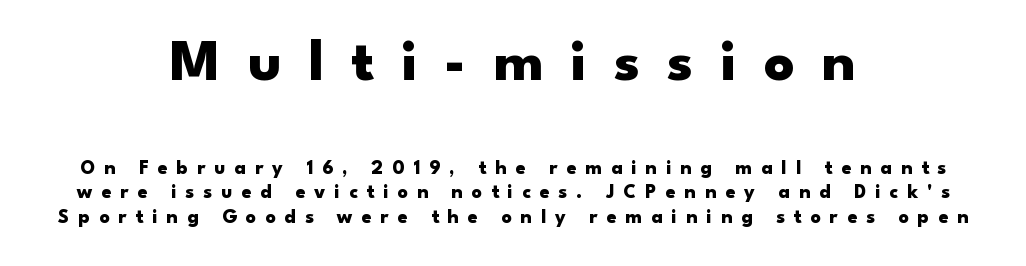
{"serif": "no", "italic": "no", "bold": "yes", "weight": "heavy", "width": "wide", "stroke_contrast": "low", "x_height": "small", "monospaced": "no", "underline": "no", "align": "center", "line_spacing_ratio": 1.23, "letter_spacing": "wide", "letter_spacing_em": 0.45, "larger_block": "first", "size_ratio": 3.0, "glyph_px": 60}
